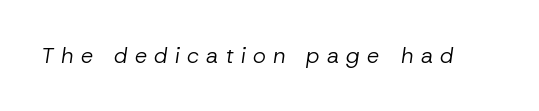
{"italic": "yes", "lean": "right", "slant_degrees": 8, "bold": "no", "underline": "no", "letter_spacing": "wide", "letter_spacing_em": 0.33, "glyph_px": 22}
